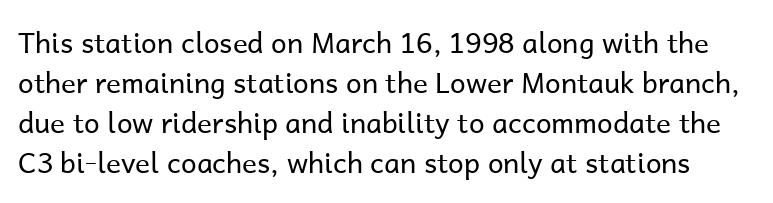
Is the letter spacing exaggerated? No — it looks like the ordinary default. Stroke terminals: plain, sans-serif. Upright lettering throughout. The font is comparable to plain body text, perhaps lighter. Unmarked baselines from the first word to the last. The designer left line spacing at the default.
